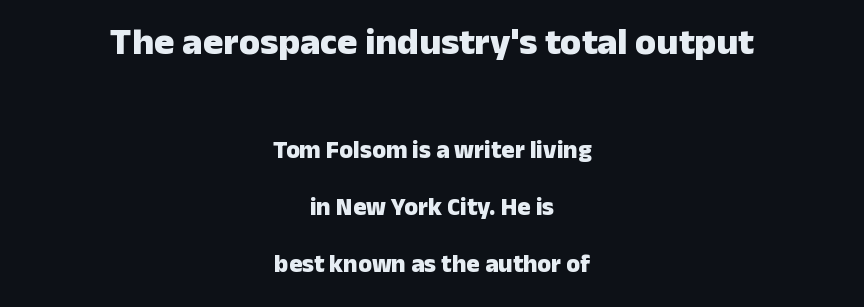
The image shows 38 px heavy sans-serif type, upright; set centered, loose line spacing (2.28x), normal letter spacing, not underlined; the first (top) block is 1.52x larger; low stroke contrast and a medium x-height.
